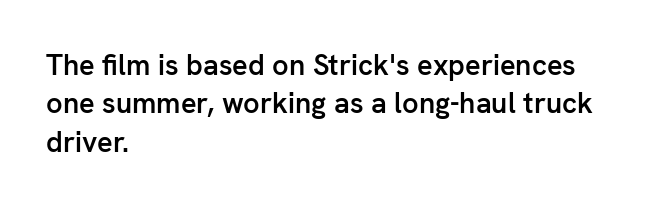
Looks like regular typesetting: each glyph gets only the width it needs. Quick note: not italic, upright. The face used here is rendered with its standard letterfit. This sample keeps an unexceptional amount of space between lines. The passage is arranged the way most books set body copy — flush left.
